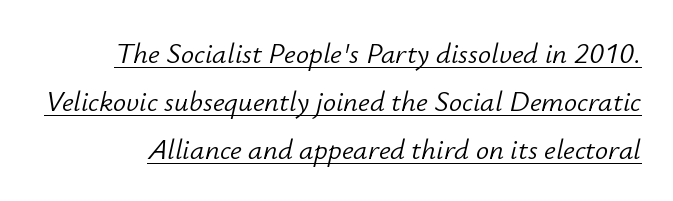
These lines were composed using italics. Looks like someone drew a line under every word here. Heaviness? Minimal to ordinary, like unemphasized prose. Leading matches the norm, producing a regular column.
